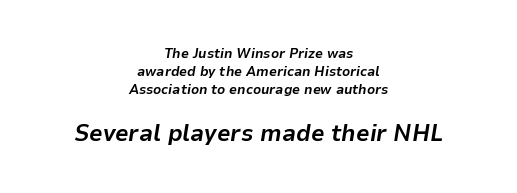
Q: Is the text bold? A: Yes.
Q: Is the text italic (slanted)? A: Yes, it leans right by about 9 degrees.
Q: Is the text underlined? A: No.
Q: How is the paragraph aligned? A: Centered.
Q: Is the spacing between letters normal or unusually wide? A: Normal.
Q: Is the spacing between lines tight, normal or loose? A: Normal.
Q: Which block of text is set in a larger size, the first (top) or the second (bottom)? A: The second (bottom) one.
